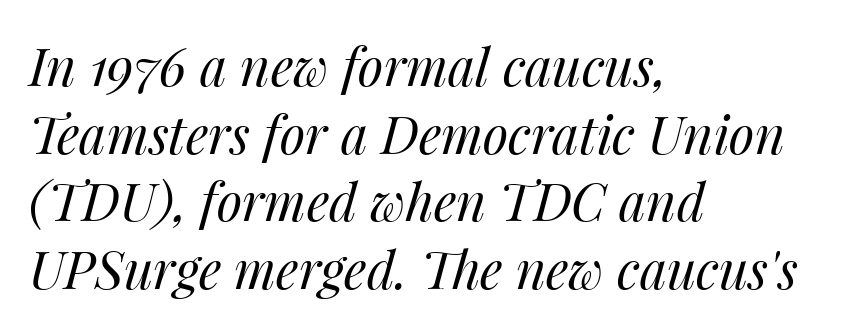
{"italic": "yes", "lean": "right", "slant_degrees": 14, "bold": "no", "weight": "regular", "width": "normal", "stroke_contrast": "medium", "x_height": "medium", "monospaced": "no", "underline": "no", "align": "left", "line_spacing": "normal", "line_spacing_ratio": 1.3, "letter_spacing": "normal", "letter_spacing_em": 0.0, "glyph_px": 52}
